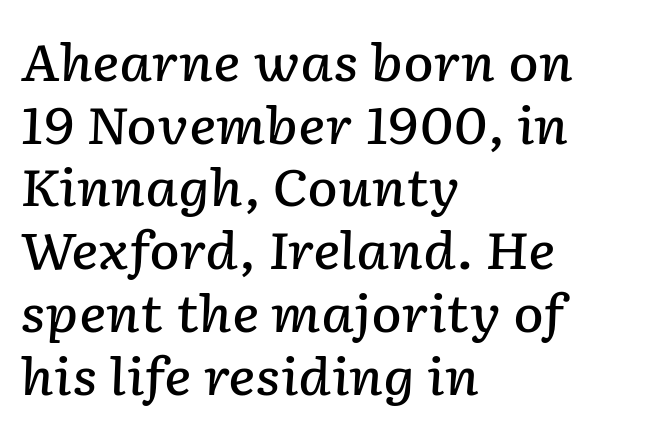
Q: Is the text bold? A: Semi-bold.
Q: Is the text italic (slanted)? A: Yes, it leans right by about 2 degrees.
Q: Is the text underlined? A: No.
Q: How is the paragraph aligned? A: Left-aligned.
Q: Is the spacing between letters normal or unusually wide? A: Normal.
Q: Width (condensed, normal, or wide)? A: Normal.
Q: Stroke contrast? A: Low.
Q: x-height? A: Medium.
Q: Monospaced? A: No.
